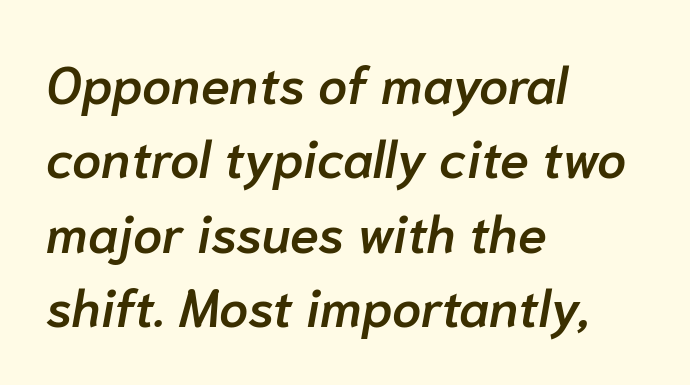
The passage shown is typed in a proportional face where columns would drift. Only glyphs here, with clear space below each row. The tracking reads as untouched default to a designer's eye. Caption: multi-line text, flush left, ragged right.
